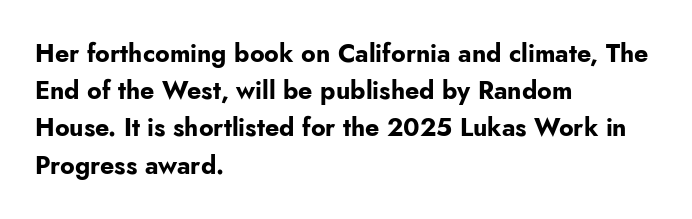
Q: Is the text bold? A: Yes.
Q: Is the text italic (slanted)? A: No, it is upright.
Q: Is the text underlined? A: No.
Q: How is the paragraph aligned? A: Left-aligned.
Q: Is the spacing between letters normal or unusually wide? A: Normal.
Q: Is the spacing between lines tight, normal or loose? A: Normal.
